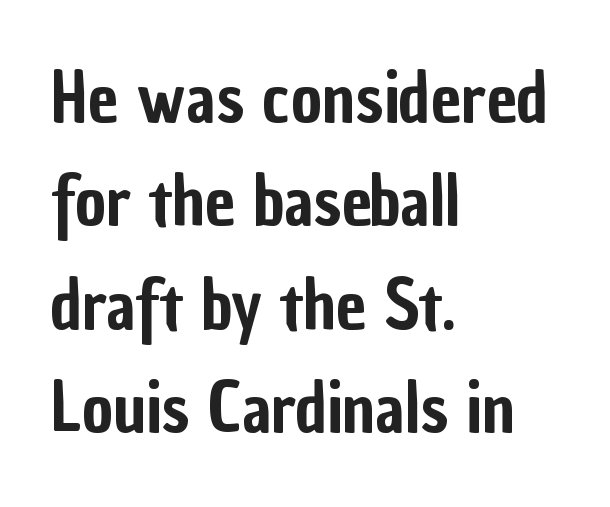
The image shows 68 px condensed sans-serif type, upright; set left-aligned, normal line spacing (1.52x), normal letter spacing, not underlined; low stroke contrast and a medium x-height.
